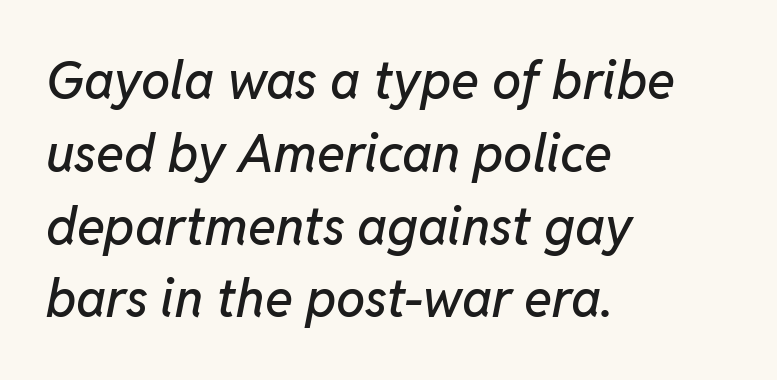
{"italic": "yes", "lean": "right", "slant_degrees": 11, "width": "normal", "stroke_contrast": "low", "x_height": "medium", "monospaced": "no", "underline": "no", "align": "left", "line_spacing": "normal", "line_spacing_ratio": 1.4, "letter_spacing": "normal", "letter_spacing_em": 0.0, "glyph_px": 52}
